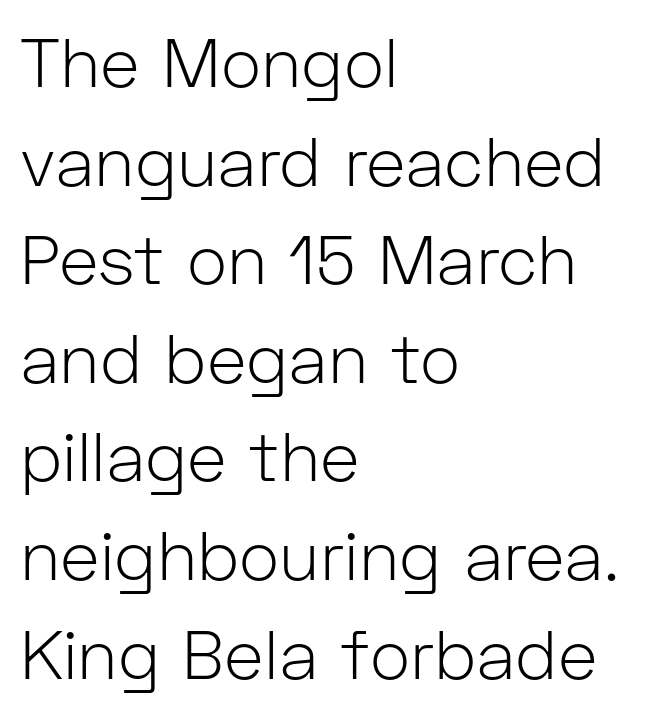
{"serif": "no", "italic": "no", "bold": "no", "weight": "light", "width": "normal", "stroke_contrast": "low", "x_height": "medium", "monospaced": "no", "underline": "no", "align": "left", "line_spacing": "normal", "line_spacing_ratio": 1.45, "letter_spacing": "normal", "letter_spacing_em": 0.0, "glyph_px": 68}
